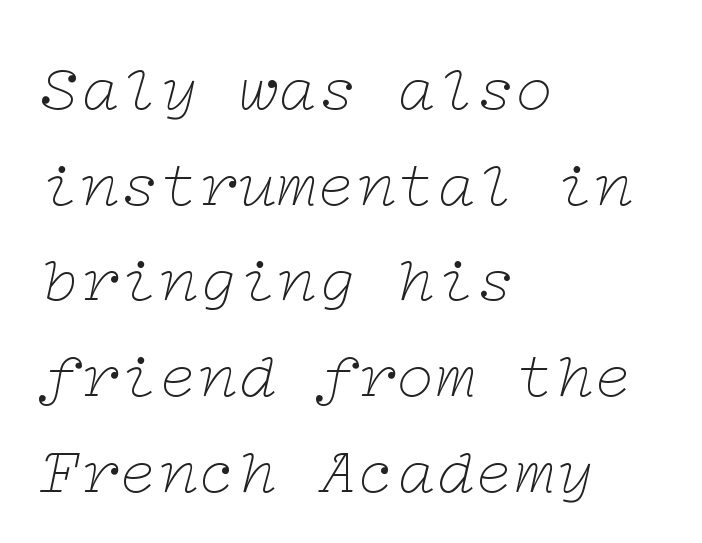
{"serif": "yes", "italic": "yes", "lean": "right", "slant_degrees": 12, "bold": "no", "weight": "thin", "width": "wide", "stroke_contrast": "low", "x_height": "medium", "underline": "no", "align": "left", "line_spacing": "normal", "line_spacing_ratio": 1.45, "letter_spacing": "normal", "letter_spacing_em": 0.0, "glyph_px": 66}
